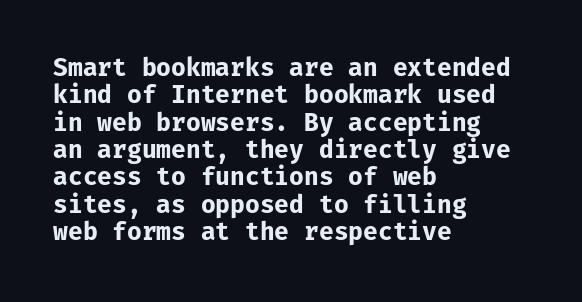
{"italic": "no", "bold": "yes", "underline": "no", "align": "left", "line_spacing": "tight", "line_spacing_ratio": 1.14, "letter_spacing": "normal", "letter_spacing_em": 0.0, "glyph_px": 24}
